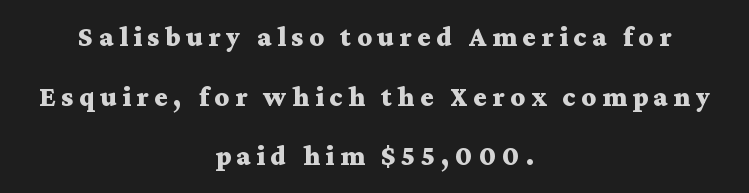
Q: Is the text bold? A: Yes.
Q: Is the text italic (slanted)? A: No, it is upright.
Q: Is the typeface a serif or a sans-serif typeface? A: Serif.
Q: Is the text underlined? A: No.
Q: How is the paragraph aligned? A: Centered.
Q: Is the spacing between letters normal or unusually wide? A: Unusually wide.
Q: Is the spacing between lines tight, normal or loose? A: Loose.
Q: Width (condensed, normal, or wide)? A: Wide.
Q: Stroke contrast? A: Medium.
Q: x-height? A: Medium.
Q: Monospaced? A: No.
